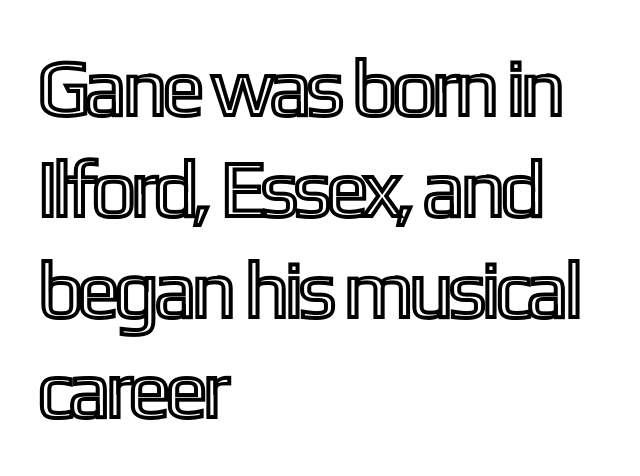
Q: Is the text italic (slanted)? A: No, it is upright.
Q: Is the text underlined? A: No.
Q: How is the paragraph aligned? A: Left-aligned.
Q: Is the spacing between letters normal or unusually wide? A: Normal.
Q: Is the spacing between lines tight, normal or loose? A: Normal.
Q: Width (condensed, normal, or wide)? A: Condensed.
Q: x-height? A: Medium.
Q: Monospaced? A: No.
